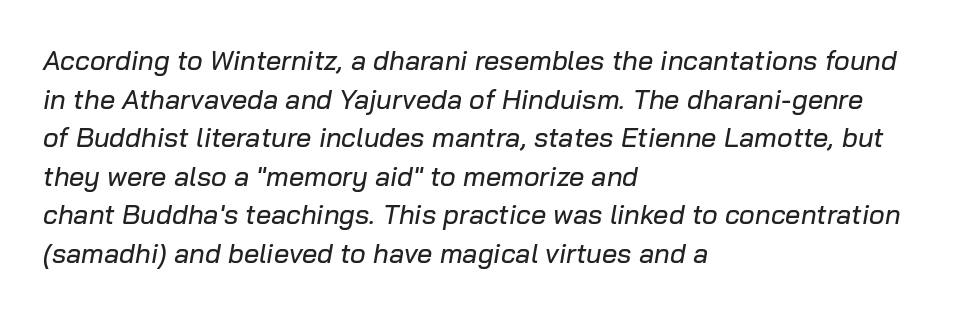
The image shows 27 px text type, italic (leaning right); set left-aligned, normal line spacing (1.43x), normal letter spacing, not underlined.
